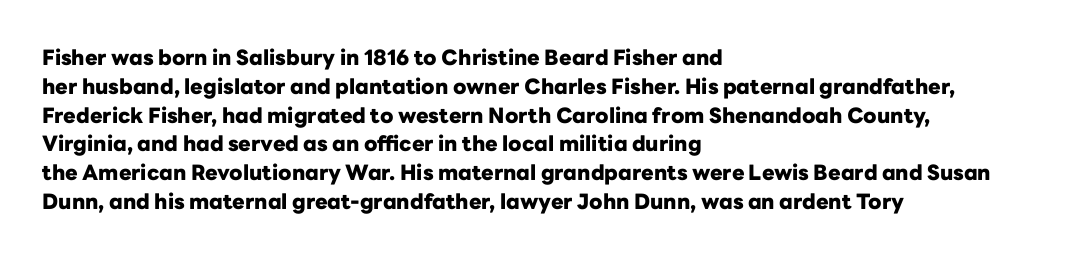
Leftover space on each line is placed entirely after the last word. The baseline area is clear. Tracking value appears to be zero — textbook default spacing. Is the type bold? Yes — the strokes are clearly thick and heavy.
